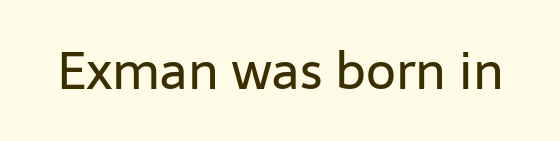
Q: Is the text bold? A: No.
Q: Is the text italic (slanted)? A: No, it is upright.
Q: Is the typeface a serif or a sans-serif typeface? A: Sans-serif.
Q: Is the text underlined? A: No.
Q: Is the spacing between letters normal or unusually wide? A: Normal.
Q: Width (condensed, normal, or wide)? A: Normal.
Q: Stroke contrast? A: Low.
Q: x-height? A: Medium.
Q: Monospaced? A: No.
